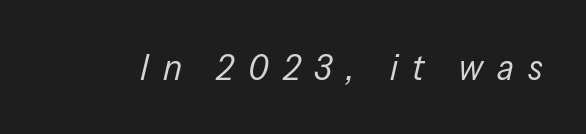
The image shows 37 px regular-weight, condensed type, italic (leaning right); set unusually wide letter spacing (+0.38 em), not underlined; low stroke contrast and a medium x-height.
